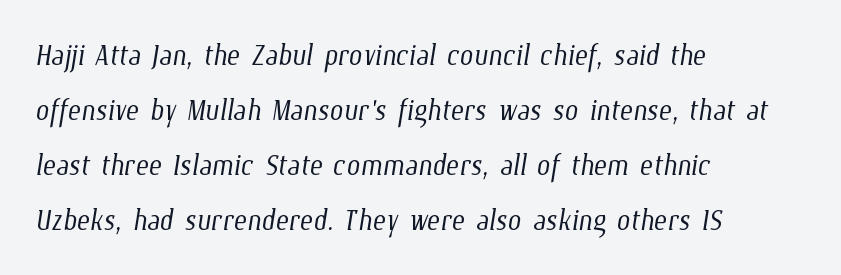
Q: Is the text bold? A: No.
Q: Is the text underlined? A: No.
Q: How is the paragraph aligned? A: Left-aligned.
Q: Is the spacing between letters normal or unusually wide? A: Normal.
Q: Is the spacing between lines tight, normal or loose? A: Normal.
Q: Width (condensed, normal, or wide)? A: Condensed.
Q: Stroke contrast? A: Low.
Q: x-height? A: Medium.
Q: Monospaced? A: No.
